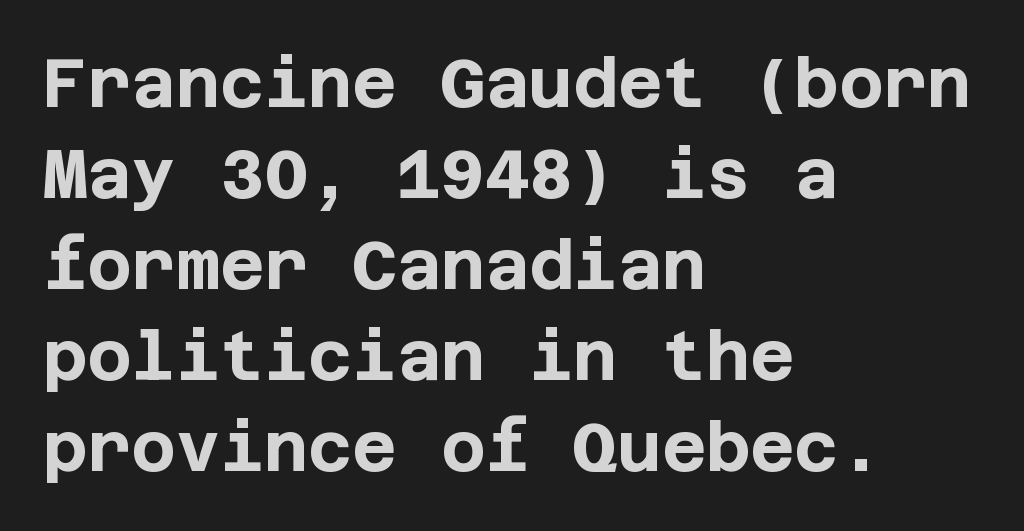
The image shows 68 px bold sans-serif type, upright; set left-aligned, normal line spacing (1.34x), normal letter spacing, not underlined; low stroke contrast and a large x-height.
